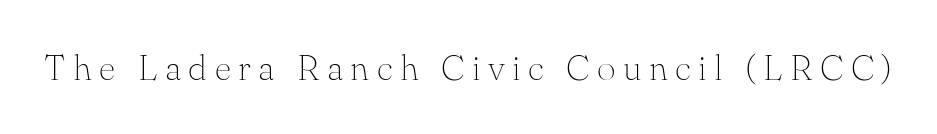
{"serif": "yes", "italic": "no", "bold": "no", "weight": "thin", "width": "normal", "stroke_contrast": "medium", "x_height": "small", "monospaced": "no", "underline": "no", "letter_spacing": "wide", "letter_spacing_em": 0.21, "glyph_px": 36}
